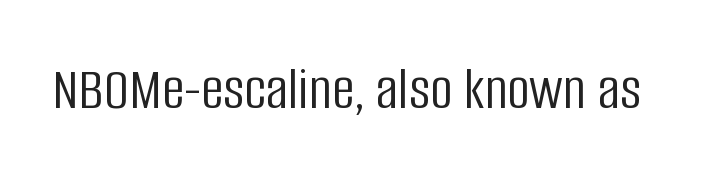
{"serif": "no", "italic": "no", "bold": "no", "weight": "light", "width": "condensed", "stroke_contrast": "low", "x_height": "large", "monospaced": "no", "underline": "no", "letter_spacing": "normal", "letter_spacing_em": 0.0, "glyph_px": 62}
